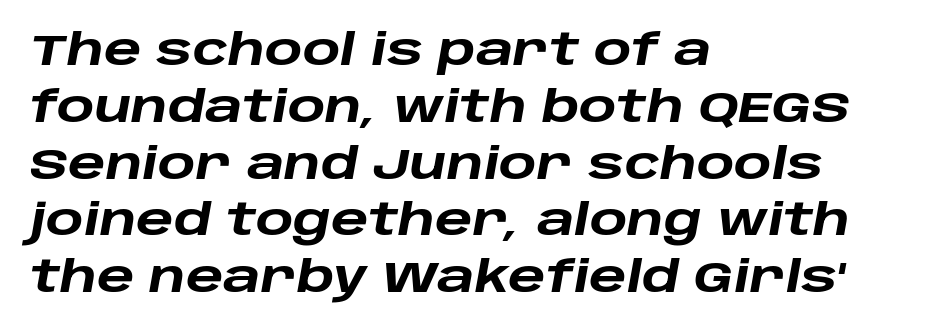
Q: Is the text bold? A: Yes.
Q: Is the text italic (slanted)? A: Yes, it leans right by about 10 degrees.
Q: Is the text underlined? A: No.
Q: How is the paragraph aligned? A: Left-aligned.
Q: Is the spacing between letters normal or unusually wide? A: Normal.
Q: Is the spacing between lines tight, normal or loose? A: Normal.
Q: Width (condensed, normal, or wide)? A: Wide.
Q: Stroke contrast? A: Low.
Q: x-height? A: Large.
Q: Monospaced? A: No.
